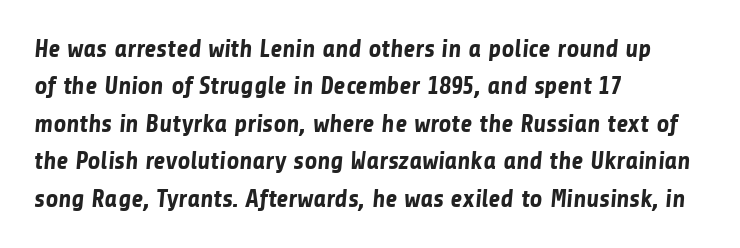
The image shows 25 px bold type; set left-aligned, normal line spacing (1.5x), normal letter spacing, not underlined.
